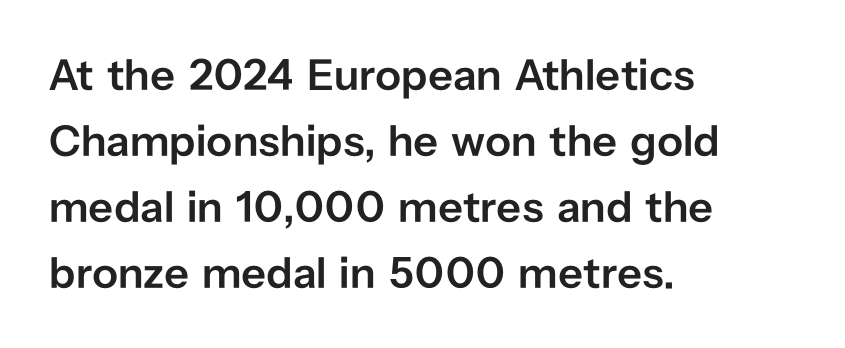
The image shows 44 px semibold sans-serif type, upright; set left-aligned, normal line spacing (1.5x), normal letter spacing, not underlined; low stroke contrast and a medium x-height.
